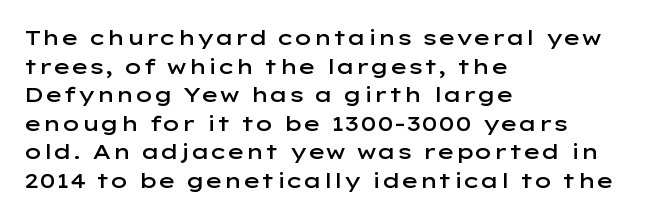
The image shows 21 px text type, upright; set left-aligned, normal line spacing (1.36x), normal letter spacing, not underlined.
